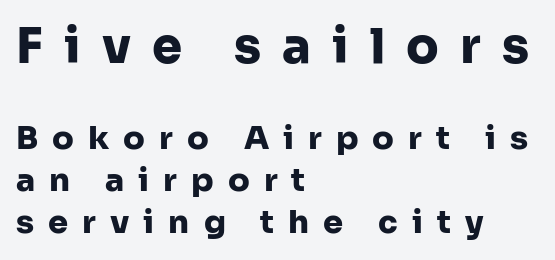
Do the characters align in a grid? No, the font is proportional. Visually the block forms a straight wall on the left and a jagged coastline on the right. There is plenty of visible air inserted between adjacent glyphs. Beneath every word, the page is bare.
